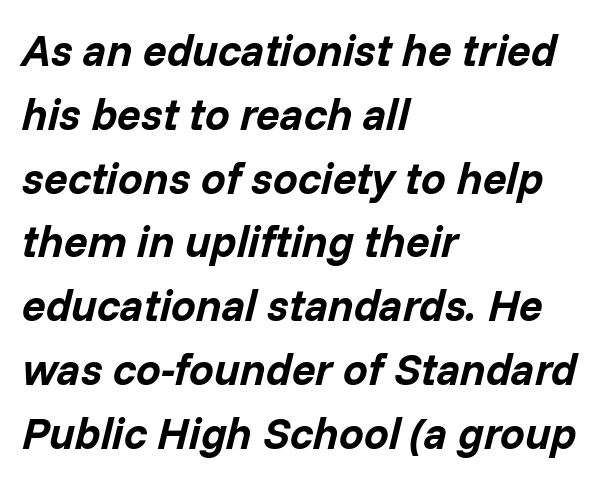
Q: Is the text bold? A: Yes.
Q: Is the text italic (slanted)? A: Yes, it leans right by about 14 degrees.
Q: Is the text underlined? A: No.
Q: How is the paragraph aligned? A: Left-aligned.
Q: Is the spacing between letters normal or unusually wide? A: Normal.
Q: Is the spacing between lines tight, normal or loose? A: Normal.
Q: Width (condensed, normal, or wide)? A: Normal.
Q: Stroke contrast? A: Low.
Q: x-height? A: Medium.
Q: Monospaced? A: No.
